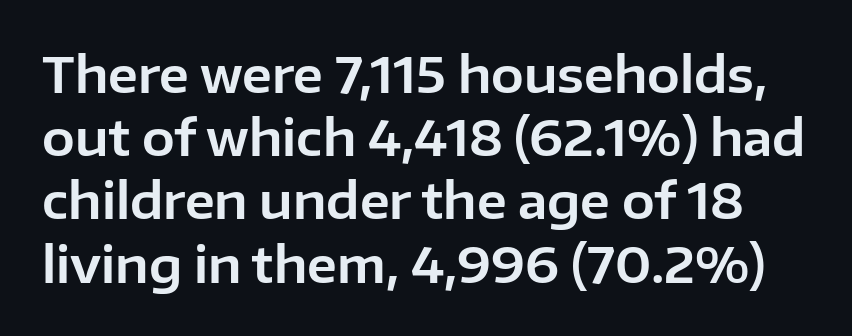
The image shows 49 px sans-serif type, upright; set normal line spacing (1.29x), normal letter spacing, not underlined; low stroke contrast and a medium x-height.
